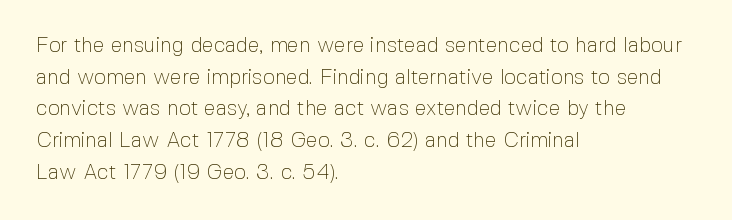
Q: Is the text bold? A: No.
Q: Is the text italic (slanted)? A: No, it is upright.
Q: Is the text underlined? A: No.
Q: How is the paragraph aligned? A: Left-aligned.
Q: Is the spacing between letters normal or unusually wide? A: Normal.
Q: Is the spacing between lines tight, normal or loose? A: Normal.
